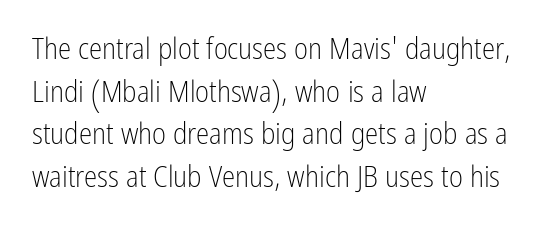
I'd call this a sans setting — the letters go barefoot. Students, observe: this is what conventionally led text looks like. Reading down the block, your eye returns to a fixed left position each line. The specimen omits any rule beneath the text block's lines.
